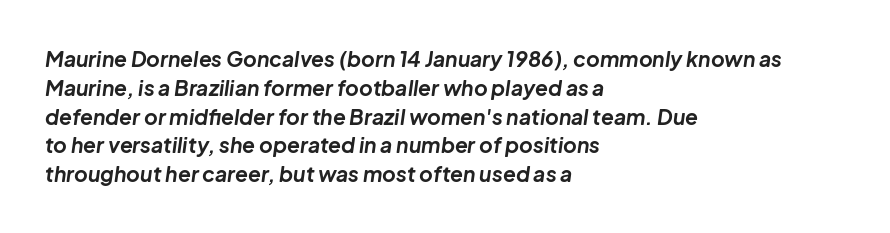
Q: Is the text bold? A: Yes.
Q: Is the text italic (slanted)? A: Yes, it leans right by about 8 degrees.
Q: Is the text underlined? A: No.
Q: How is the paragraph aligned? A: Left-aligned.
Q: Is the spacing between letters normal or unusually wide? A: Normal.
Q: Is the spacing between lines tight, normal or loose? A: Normal.
